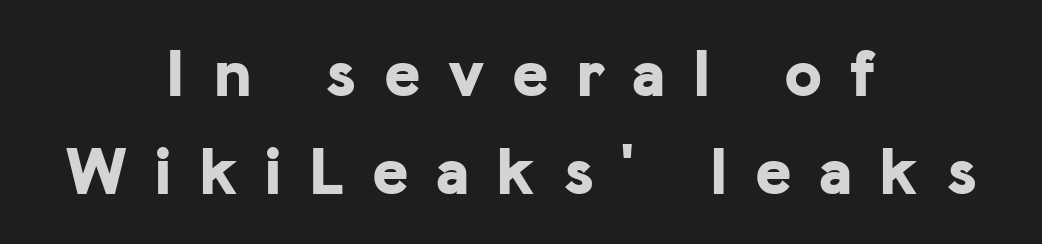
{"serif": "no", "italic": "no", "bold": "yes", "weight": "bold", "width": "normal", "stroke_contrast": "low", "x_height": "medium", "monospaced": "no", "underline": "no", "align": "center", "line_spacing": "normal", "line_spacing_ratio": 1.42, "letter_spacing": "wide", "letter_spacing_em": 0.4, "glyph_px": 69}
